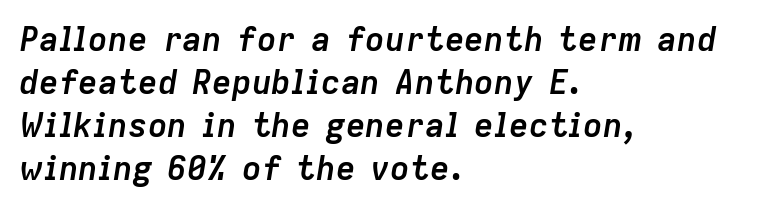
{"italic": "yes", "lean": "right", "slant_degrees": 9, "bold": "yes", "weight": "semibold", "width": "normal", "stroke_contrast": "low", "x_height": "medium", "monospaced": "no", "underline": "no", "align": "left", "line_spacing": "normal", "line_spacing_ratio": 1.3, "letter_spacing": "normal", "letter_spacing_em": 0.0, "glyph_px": 33}
